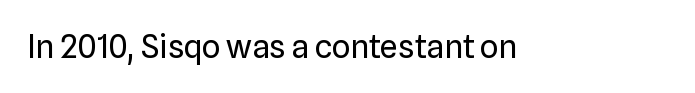
The rendering keeps characters at their native spacing. Each letter's strokes conclude bluntly, with no projecting serifs. Heaviness? Minimal to ordinary, like unemphasized prose. Clear beneath every line of the passage. Character widths vary here, with narrow letters taking less room than wide ones.
